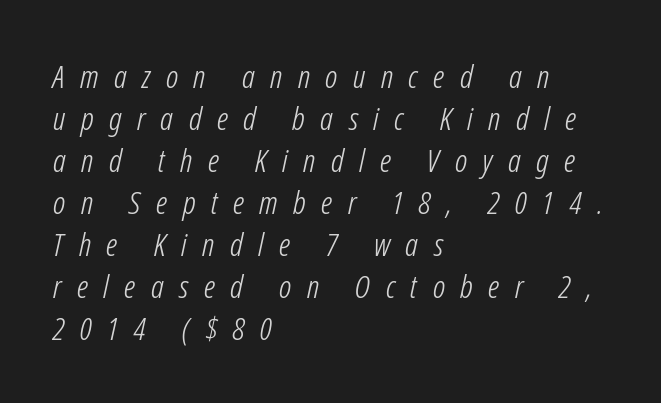
Q: Is the text bold? A: No.
Q: Is the text italic (slanted)? A: Yes, it leans right by about 12 degrees.
Q: Is the text underlined? A: No.
Q: How is the paragraph aligned? A: Left-aligned.
Q: Is the spacing between letters normal or unusually wide? A: Unusually wide.
Q: Is the spacing between lines tight, normal or loose? A: Normal.
Q: Width (condensed, normal, or wide)? A: Condensed.
Q: Stroke contrast? A: Low.
Q: x-height? A: Medium.
Q: Monospaced? A: No.
